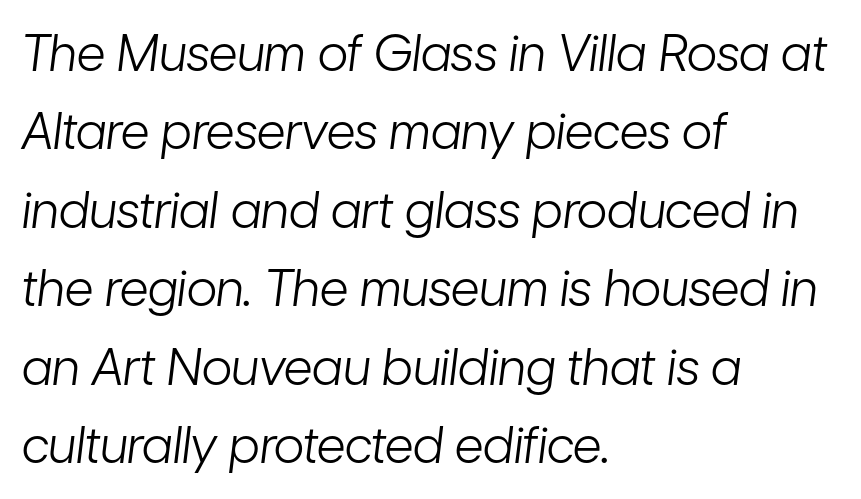
Q: Is the text bold? A: No.
Q: Is the text italic (slanted)? A: Yes, it leans right by about 7 degrees.
Q: Is the text underlined? A: No.
Q: How is the paragraph aligned? A: Left-aligned.
Q: Is the spacing between letters normal or unusually wide? A: Normal.
Q: Is the spacing between lines tight, normal or loose? A: Normal.
Q: Width (condensed, normal, or wide)? A: Condensed.
Q: Stroke contrast? A: Low.
Q: x-height? A: Medium.
Q: Monospaced? A: No.
